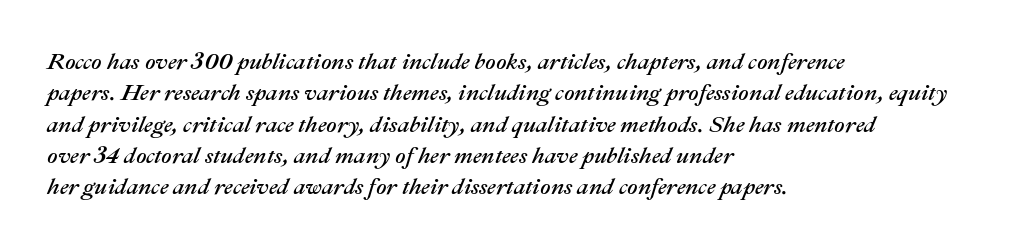
Q: Is the text italic (slanted)? A: Yes, it leans right by about 22 degrees.
Q: Is the text underlined? A: No.
Q: How is the paragraph aligned? A: Left-aligned.
Q: Is the spacing between letters normal or unusually wide? A: Normal.
Q: Is the spacing between lines tight, normal or loose? A: Normal.
